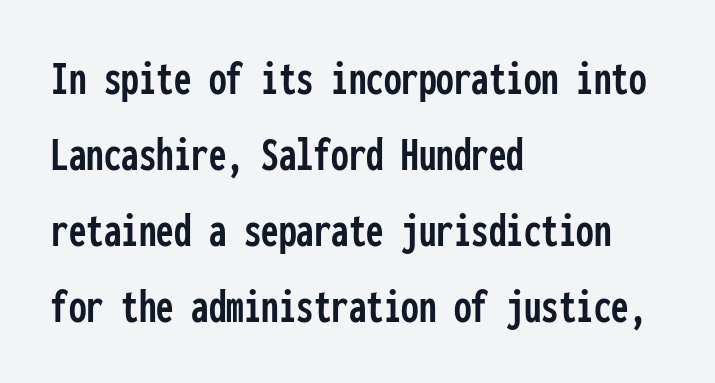
Do the characters align in a grid? Yes, the font is monospaced. Note: no serifs on the glyphs. Is the letter spacing exaggerated? No — it looks like the ordinary default. Baseline-to-baseline distance is the conventional proportion of letter height. Layout note: lines flush left. Posture: upright roman.
